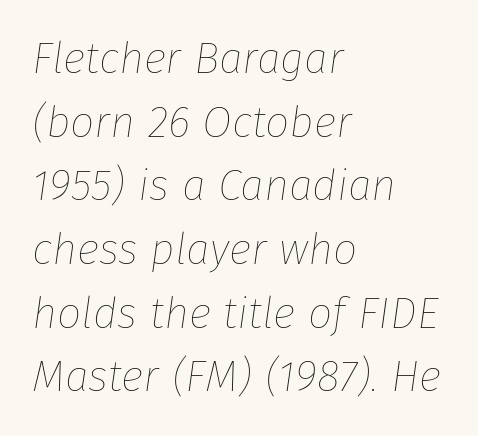
Q: Is the text bold? A: No.
Q: Is the text italic (slanted)? A: Yes, it leans right by about 8 degrees.
Q: Is the text underlined? A: No.
Q: How is the paragraph aligned? A: Left-aligned.
Q: Is the spacing between letters normal or unusually wide? A: Normal.
Q: Is the spacing between lines tight, normal or loose? A: Normal.
Q: Width (condensed, normal, or wide)? A: Normal.
Q: Stroke contrast? A: Low.
Q: x-height? A: Medium.
Q: Monospaced? A: No.
